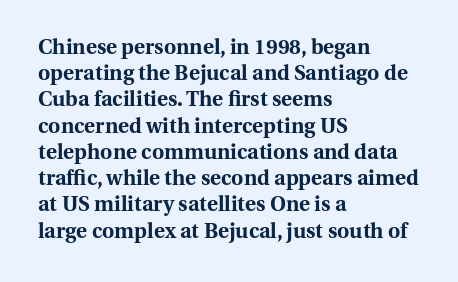
The image shows 21 px bold type, upright; set left-aligned, normal line spacing (1.25x), normal letter spacing, not underlined.
